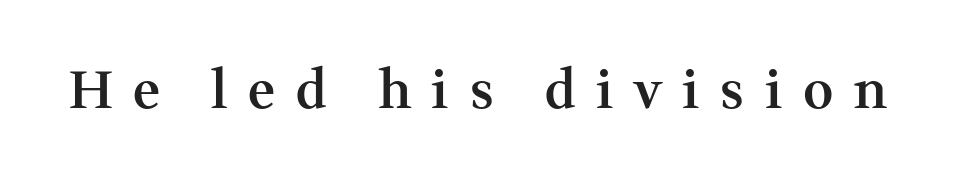
Q: Is the text bold? A: Semi-bold.
Q: Is the text italic (slanted)? A: No, it is upright.
Q: Is the typeface a serif or a sans-serif typeface? A: Serif.
Q: Is the text underlined? A: No.
Q: Is the spacing between letters normal or unusually wide? A: Unusually wide.
Q: Width (condensed, normal, or wide)? A: Normal.
Q: Stroke contrast? A: Medium.
Q: x-height? A: Medium.
Q: Monospaced? A: No.
